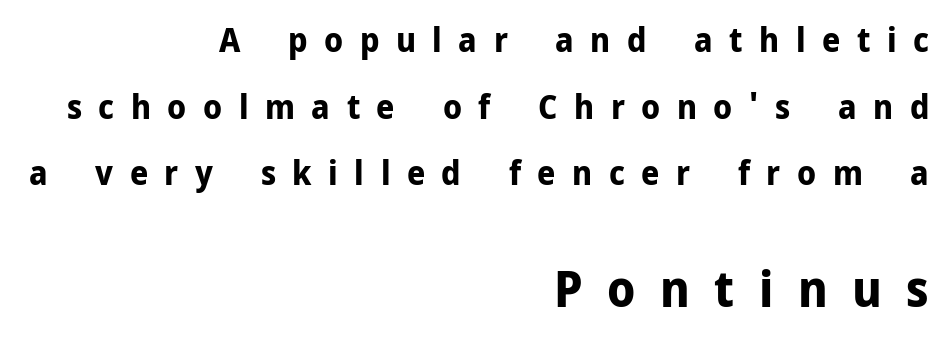
The image shows 49 px bold sans-serif type, upright; set right-aligned, loose line spacing (2.02x), unusually wide letter spacing (+0.5 em), not underlined; the second (bottom) block is 1.48x larger; low stroke contrast and a medium x-height.
